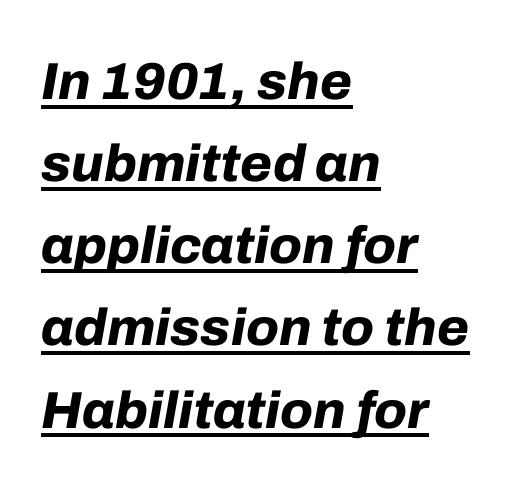
{"italic": "yes", "lean": "right", "slant_degrees": 10, "bold": "yes", "weight": "bold", "width": "normal", "stroke_contrast": "low", "x_height": "medium", "monospaced": "no", "underline": "yes", "align": "left", "line_spacing": "normal", "line_spacing_ratio": 1.58, "letter_spacing": "normal", "letter_spacing_em": 0.0, "glyph_px": 52}
